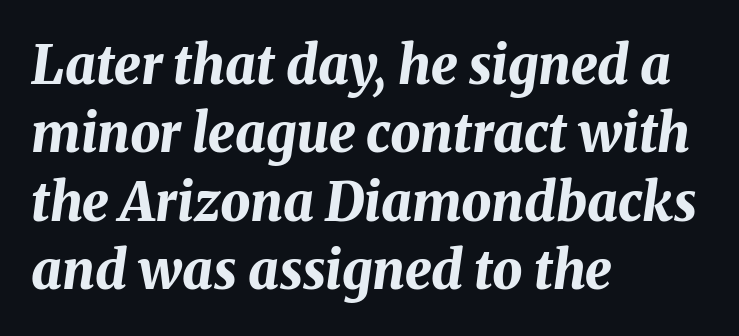
{"italic": "yes", "lean": "right", "slant_degrees": 8, "bold": "yes", "weight": "bold", "width": "normal", "stroke_contrast": "medium", "x_height": "medium", "monospaced": "no", "underline": "no", "align": "left", "line_spacing": "normal", "line_spacing_ratio": 1.29, "letter_spacing": "normal", "letter_spacing_em": 0.0, "glyph_px": 53}
